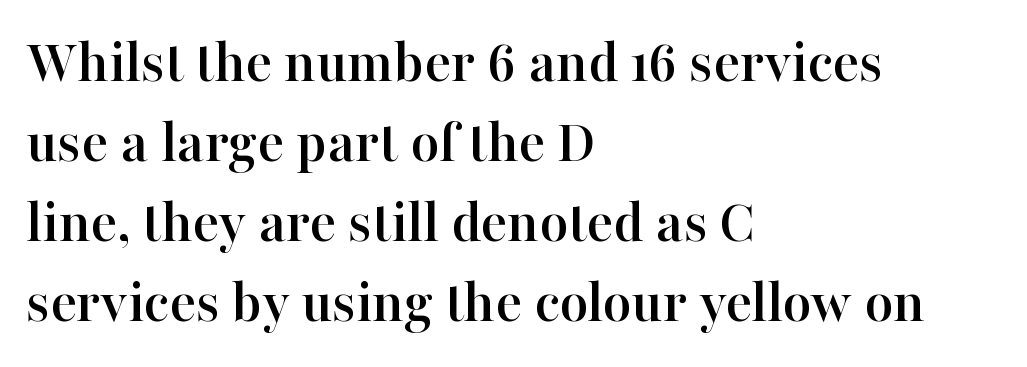
The image shows 62 px serif type, upright; set left-aligned, normal line spacing (1.29x), normal letter spacing, not underlined; high stroke contrast and a medium x-height.
